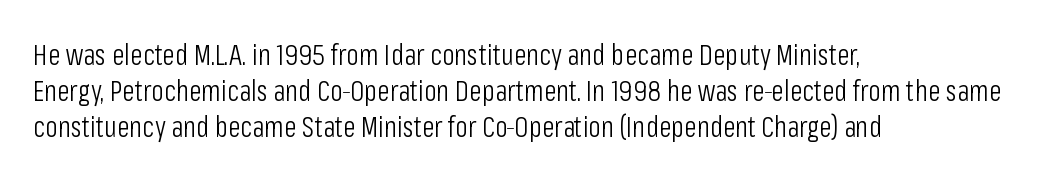
The image shows 29 px light, condensed sans-serif type, upright; set left-aligned, normal line spacing (1.25x), normal letter spacing, not underlined; low stroke contrast and a medium x-height.
